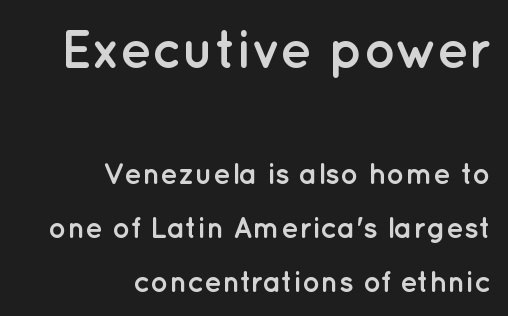
Q: Is the text bold? A: Yes.
Q: Is the text italic (slanted)? A: No, it is upright.
Q: Is the typeface a serif or a sans-serif typeface? A: Sans-serif.
Q: Is the text underlined? A: No.
Q: How is the paragraph aligned? A: Right-aligned.
Q: Is the spacing between letters normal or unusually wide? A: Normal.
Q: Which block of text is set in a larger size, the first (top) or the second (bottom)? A: The first (top) one.
Q: Width (condensed, normal, or wide)? A: Normal.
Q: Stroke contrast? A: Low.
Q: x-height? A: Medium.
Q: Monospaced? A: No.
